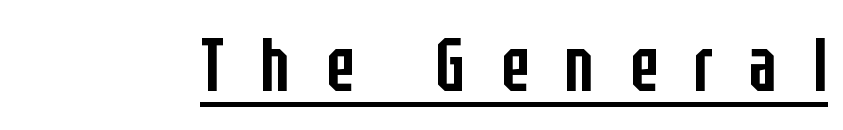
Posture: upright roman. Every word sits above its own underline. The text was rendered using a sans face with plain stroke endings. The type is letterspaced generously, with wide tracking.
